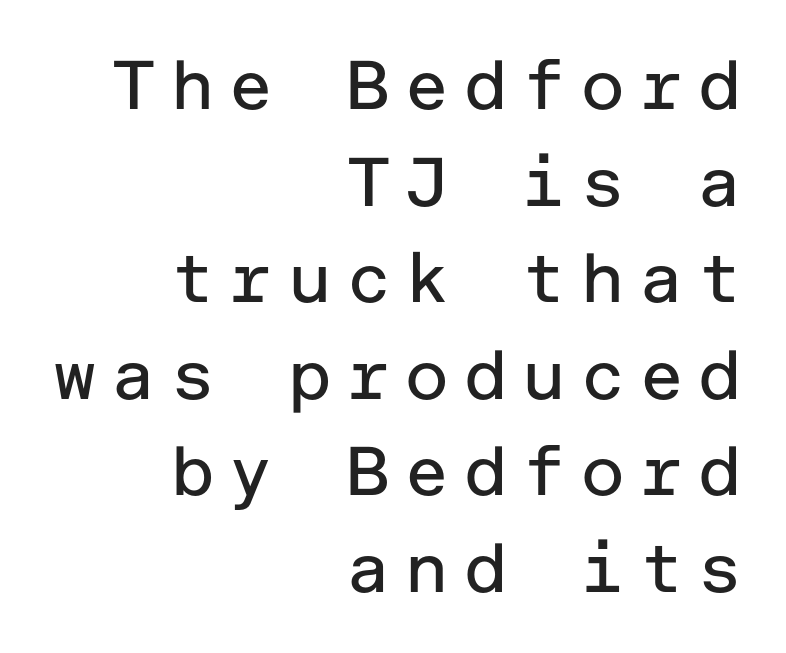
{"serif": "no", "italic": "no", "bold": "no", "weight": "regular", "width": "normal", "stroke_contrast": "low", "x_height": "medium", "underline": "no", "align": "right", "line_spacing": "normal", "line_spacing_ratio": 1.4, "glyph_px": 69}
